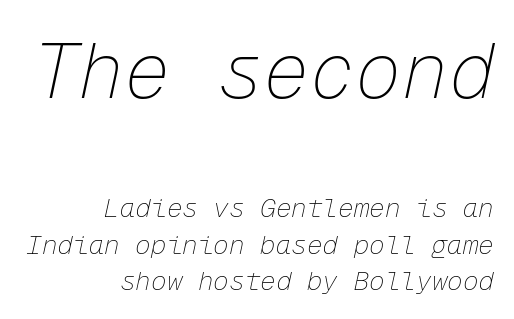
{"italic": "yes", "lean": "right", "slant_degrees": 12, "bold": "no", "weight": "thin", "width": "normal", "stroke_contrast": "low", "x_height": "medium", "monospaced": "yes", "underline": "no", "align": "right", "line_spacing": "normal", "line_spacing_ratio": 1.41, "letter_spacing": "normal", "letter_spacing_em": 0.0, "larger_block": "first", "size_ratio": 2.96, "glyph_px": 77}
